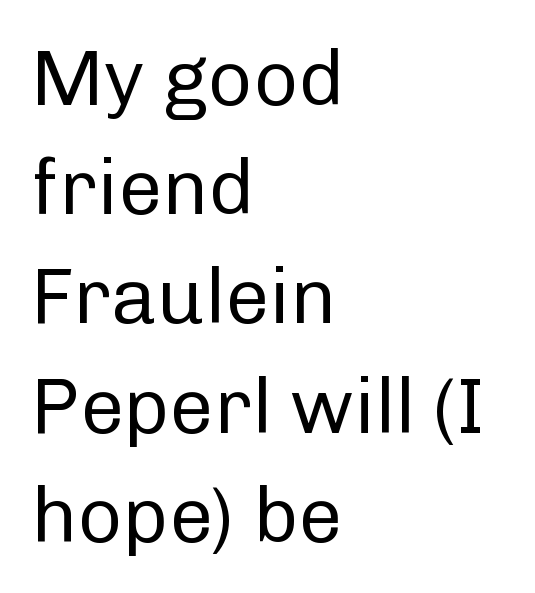
The image shows 78 px regular-weight sans-serif type, upright; set left-aligned, normal line spacing (1.4x), normal letter spacing, not underlined; low stroke contrast and a medium x-height.
